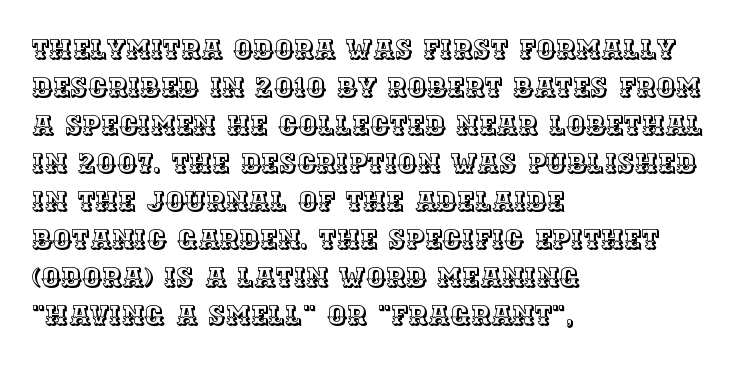
Every stem runs plumb, perpendicular to the baseline. No extra tracking has been applied to these lines. Students, observe: this is what conventionally led text looks like. The rendering anchors every line to the left-hand side. Just letters on the line, the space beneath them empty.
